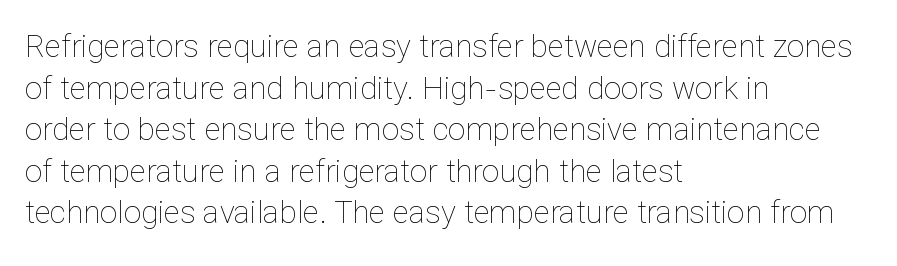
Compared with a centered layout, this one pins lines to the left instead. Here the glyphs are tracked normally, forming tight word shapes. Note the varied advance widths — an 'i' is clearly narrower than an 'm'. Nope, not italic — everything's standing straight.
